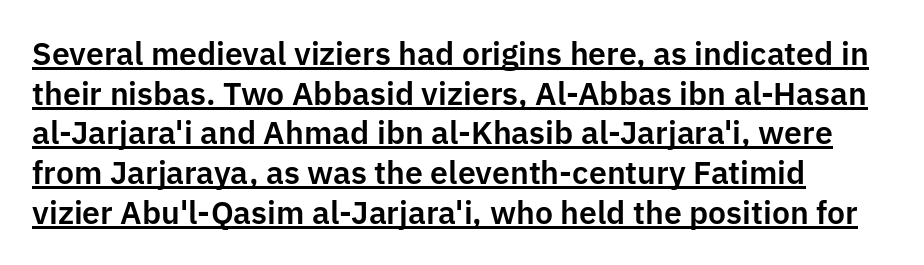
{"serif": "no", "italic": "no", "width": "normal", "stroke_contrast": "low", "x_height": "medium", "monospaced": "no", "underline": "yes", "align": "left", "line_spacing_ratio": 1.24, "letter_spacing": "normal", "letter_spacing_em": 0.0, "glyph_px": 32}
